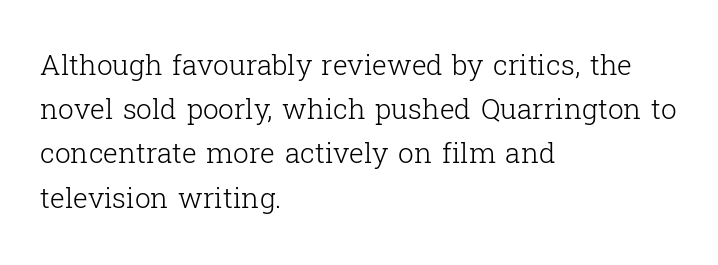
The block of text has a typical density, with ordinary space between rows. The characters display serif detailing at their extremities. Heaviness? Minimal to ordinary, like unemphasized prose. Default kerning and tracking; the words read as compact shapes.
